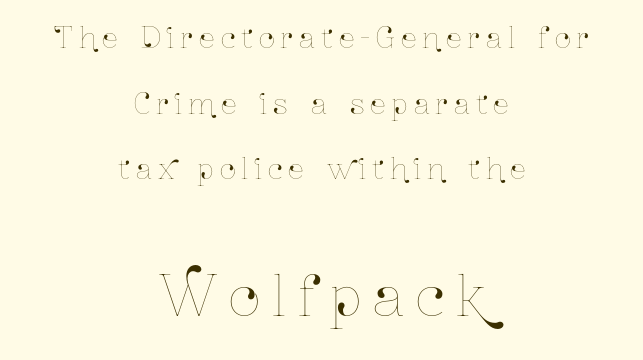
{"italic": "no", "width": "condensed", "stroke_contrast": "low", "x_height": "medium", "monospaced": "no", "underline": "no", "align": "center", "line_spacing": "loose", "line_spacing_ratio": 2.34, "letter_spacing": "wide", "letter_spacing_em": 0.22, "larger_block": "second", "size_ratio": 1.96, "glyph_px": 55}
